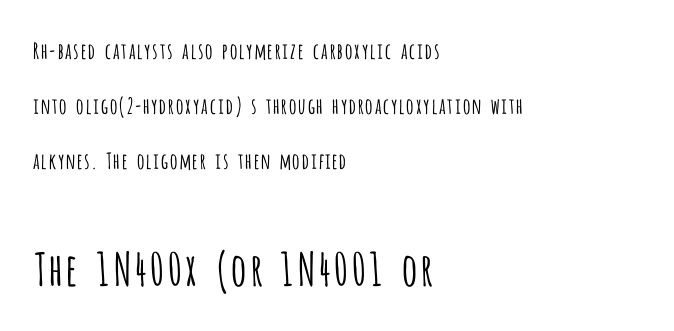
Q: Is the text bold? A: No.
Q: Is the text italic (slanted)? A: No, it is upright.
Q: Is the typeface a serif or a sans-serif typeface? A: Sans-serif.
Q: Is the text underlined? A: No.
Q: How is the paragraph aligned? A: Left-aligned.
Q: Is the spacing between letters normal or unusually wide? A: Normal.
Q: Is the spacing between lines tight, normal or loose? A: Loose.
Q: Which block of text is set in a larger size, the first (top) or the second (bottom)? A: The second (bottom) one.
Q: Width (condensed, normal, or wide)? A: Condensed.
Q: Stroke contrast? A: Low.
Q: x-height? A: Large.
Q: Monospaced? A: No.
